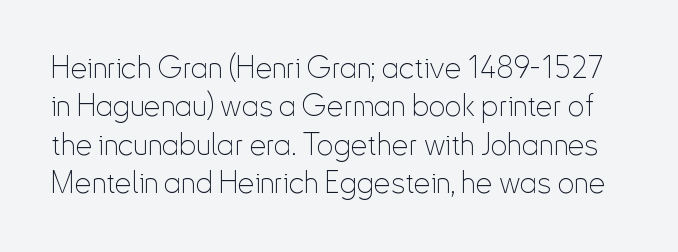
The designer left line spacing at the default. Is the letter spacing exaggerated? No — it looks like the ordinary default. Upright lettering throughout. Nothing heavy about these letters — not bold at all. Nope, no serifs anywhere on these letters.
